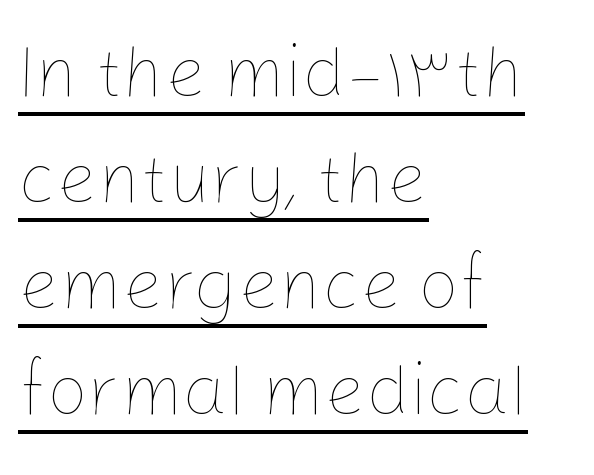
{"italic": "no", "bold": "no", "weight": "thin", "width": "normal", "stroke_contrast": "low", "x_height": "medium", "monospaced": "no", "underline": "yes", "align": "left", "line_spacing": "normal", "line_spacing_ratio": 1.47, "letter_spacing": "normal", "letter_spacing_em": 0.0, "glyph_px": 72}
